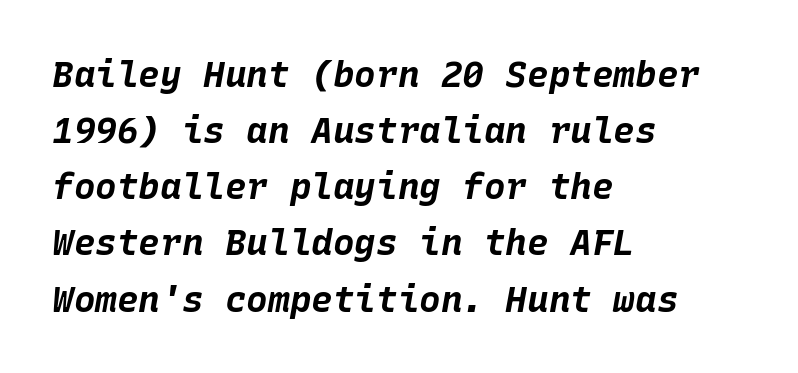
Q: Is the text bold? A: Yes.
Q: Is the text italic (slanted)? A: Yes, it leans right by about 10 degrees.
Q: Is the text underlined? A: No.
Q: How is the paragraph aligned? A: Left-aligned.
Q: Is the spacing between letters normal or unusually wide? A: Normal.
Q: Is the spacing between lines tight, normal or loose? A: Normal.
Q: Width (condensed, normal, or wide)? A: Normal.
Q: Stroke contrast? A: Low.
Q: x-height? A: Large.
Q: Monospaced? A: Yes.
